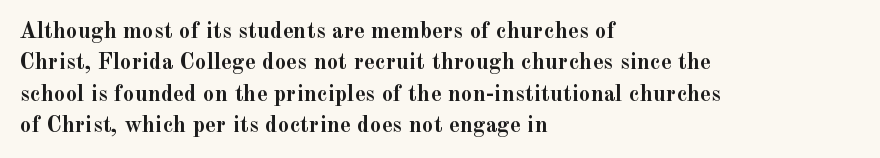
{"italic": "no", "bold": "yes", "underline": "no", "align": "left", "line_spacing": "normal", "line_spacing_ratio": 1.36, "letter_spacing": "normal", "letter_spacing_em": 0.0, "glyph_px": 23}
